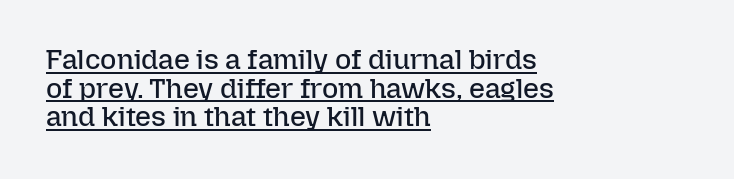
Q: Is the text bold? A: No.
Q: Is the text italic (slanted)? A: No, it is upright.
Q: Is the text underlined? A: Yes.
Q: How is the paragraph aligned? A: Left-aligned.
Q: Is the spacing between letters normal or unusually wide? A: Normal.
Q: Is the spacing between lines tight, normal or loose? A: Tight.
Q: Width (condensed, normal, or wide)? A: Normal.
Q: Stroke contrast? A: Low.
Q: x-height? A: Medium.
Q: Monospaced? A: No.
